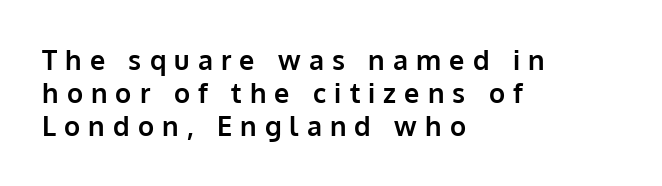
Weight check: bold — yes, fully. The glyphs are unaccompanied by any horizontal stroke below them. Left-aligned paragraph, ragged on the right. Italic? Not at all — the glyphs are vertical. Letter spacing: wide.
